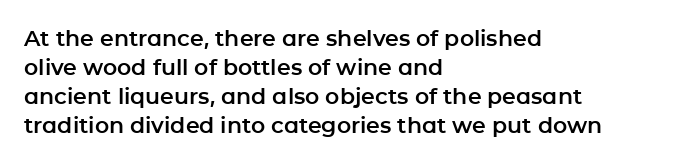
It's the straight-up-and-down kind of type. The horizontal fit of the characters is conventional and even. These lines are set flush left with a ragged right edge. Glance below the letters and you will spot only blank space.
